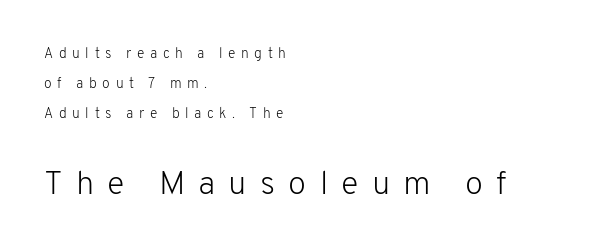
{"serif": "no", "italic": "no", "bold": "no", "weight": "light", "width": "normal", "stroke_contrast": "low", "x_height": "medium", "monospaced": "no", "underline": "no", "align": "left", "line_spacing": "loose", "line_spacing_ratio": 2.16, "letter_spacing": "wide", "letter_spacing_em": 0.4, "larger_block": "second", "size_ratio": 2.36, "glyph_px": 33}
